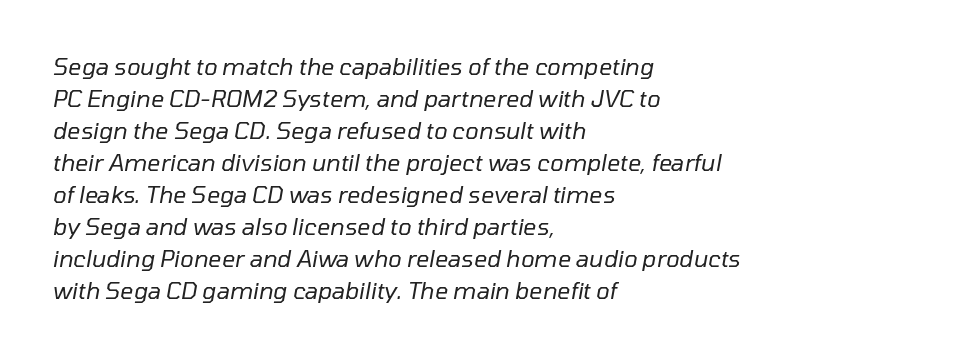
Q: Is the text bold? A: No.
Q: Is the text italic (slanted)? A: Yes, it leans right by about 10 degrees.
Q: Is the text underlined? A: No.
Q: How is the paragraph aligned? A: Left-aligned.
Q: Is the spacing between letters normal or unusually wide? A: Normal.
Q: Is the spacing between lines tight, normal or loose? A: Normal.
